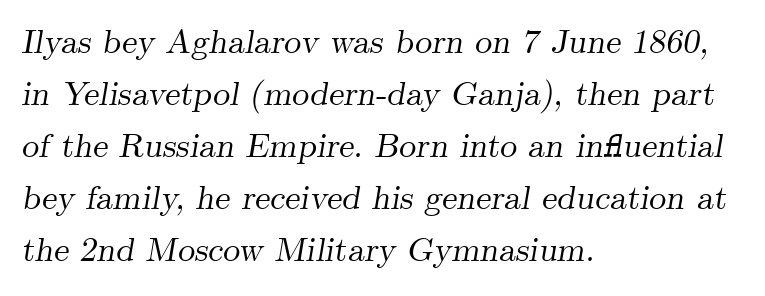
{"serif": "yes", "italic": "yes", "lean": "right", "slant_degrees": 9, "width": "normal", "stroke_contrast": "medium", "x_height": "small", "monospaced": "no", "underline": "no", "align": "left", "line_spacing": "normal", "line_spacing_ratio": 1.53, "letter_spacing": "normal", "letter_spacing_em": 0.0, "glyph_px": 34}
